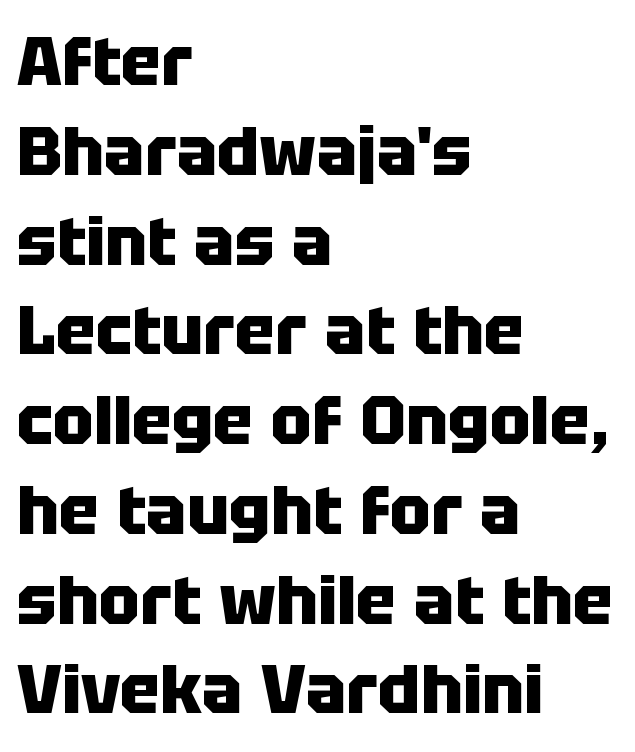
Inter-character spacing is left at the font's built-in metrics. If you measured baseline to baseline, you'd find a middling distance. Here the designer chose a conventional face with non-uniform glyph widths. The passage shown is emphatically bold. Font category for this specimen: sans-serif.
